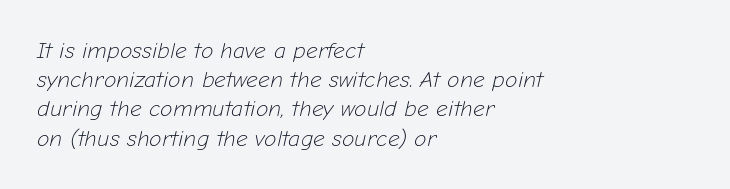
{"italic": "yes", "lean": "right", "slant_degrees": 12, "bold": "no", "underline": "no", "align": "left", "line_spacing": "normal", "line_spacing_ratio": 1.27, "letter_spacing": "normal", "letter_spacing_em": 0.0, "glyph_px": 23}
